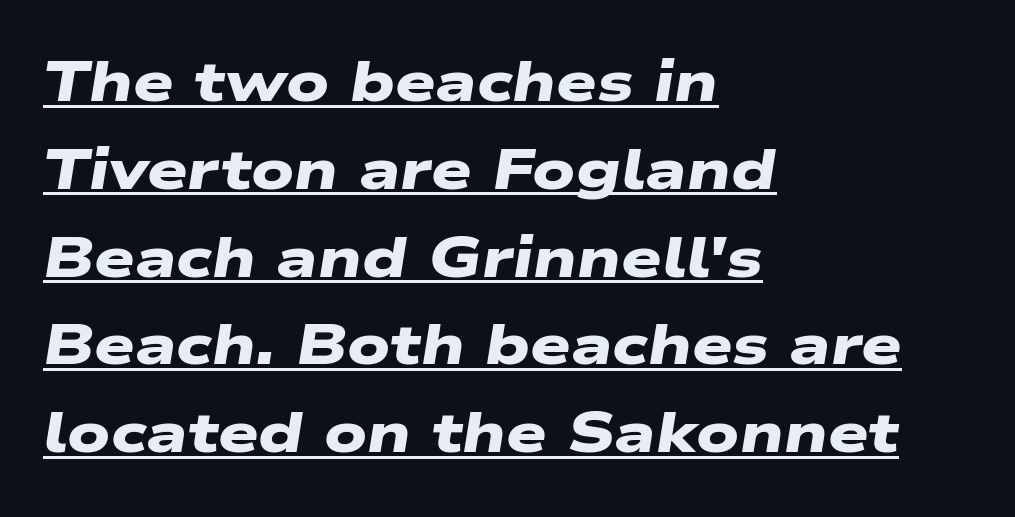
The image shows 57 px heavy, wide sans-serif type; set left-aligned, normal line spacing (1.54x), normal letter spacing, underlined; low stroke contrast and a medium x-height.
